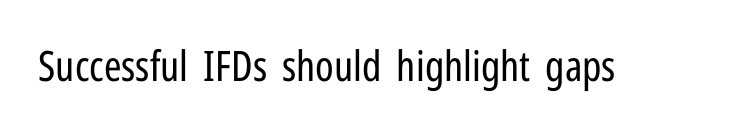
Q: Is the text bold? A: No.
Q: Is the text italic (slanted)? A: No, it is upright.
Q: Is the typeface a serif or a sans-serif typeface? A: Sans-serif.
Q: Is the text underlined? A: No.
Q: Is the spacing between letters normal or unusually wide? A: Normal.
Q: Width (condensed, normal, or wide)? A: Condensed.
Q: Stroke contrast? A: Low.
Q: x-height? A: Medium.
Q: Monospaced? A: No.
